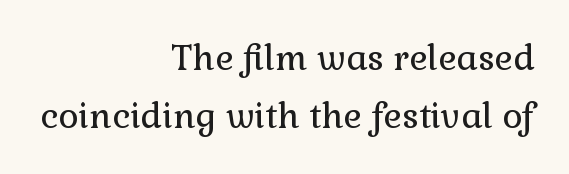
Character widths vary here, with narrow letters taking less room than wide ones. Type without underlining. Leftover space on each line is placed entirely before the opening word. This reads as an unemphasized weight, regular at the heaviest.
